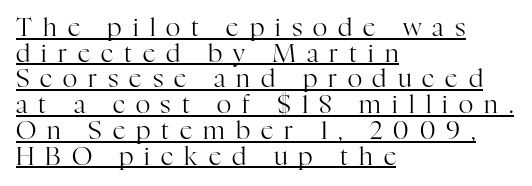
{"italic": "no", "bold": "no", "underline": "yes", "align": "left", "line_spacing": "tight", "line_spacing_ratio": 1.03, "letter_spacing": "wide", "letter_spacing_em": 0.44, "glyph_px": 25}
